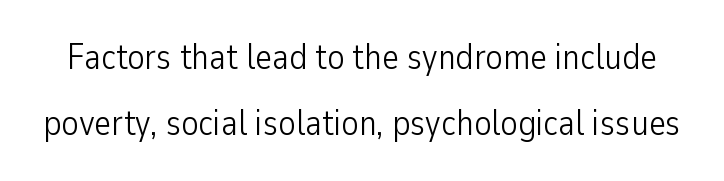
Q: Is the text bold? A: No.
Q: Is the text italic (slanted)? A: No, it is upright.
Q: Is the typeface a serif or a sans-serif typeface? A: Sans-serif.
Q: Is the text underlined? A: No.
Q: Is the spacing between letters normal or unusually wide? A: Normal.
Q: Width (condensed, normal, or wide)? A: Condensed.
Q: Stroke contrast? A: Low.
Q: x-height? A: Medium.
Q: Monospaced? A: No.
